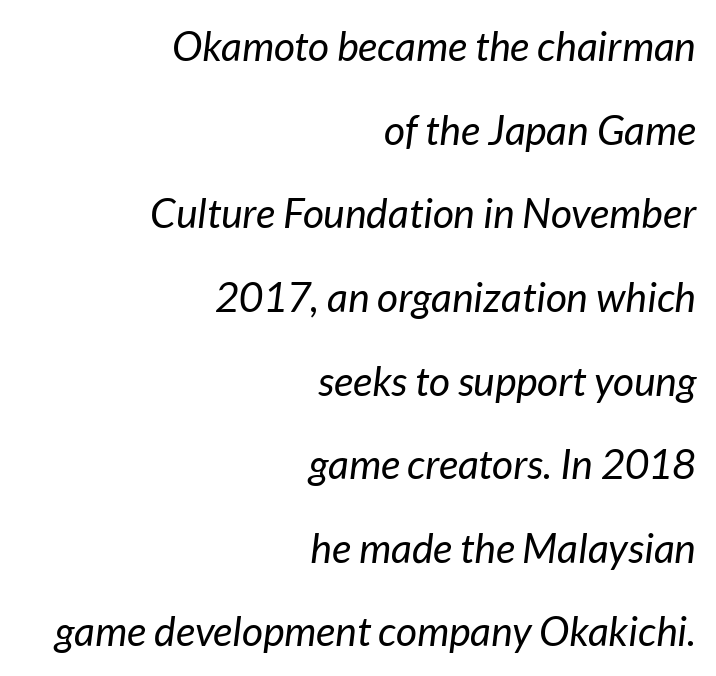
The image shows 41 px regular-weight type, italic (leaning right); set right-aligned, loose line spacing (2.04x), normal letter spacing, not underlined; low stroke contrast and a medium x-height.
